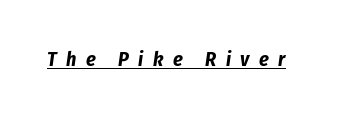
The image shows 20 px bold type, italic (leaning right); set unusually wide letter spacing (+0.47 em), underlined.
